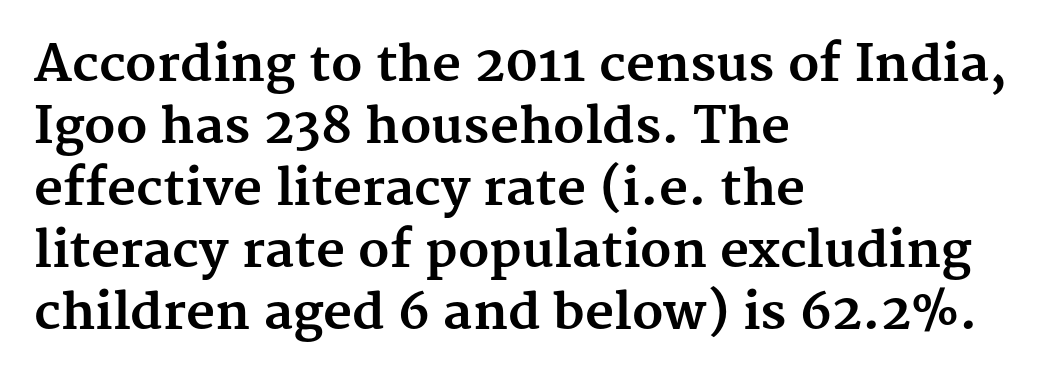
Q: Is the text bold? A: Yes.
Q: Is the text italic (slanted)? A: No, it is upright.
Q: Is the typeface a serif or a sans-serif typeface? A: Serif.
Q: Is the text underlined? A: No.
Q: How is the paragraph aligned? A: Left-aligned.
Q: Is the spacing between letters normal or unusually wide? A: Normal.
Q: Width (condensed, normal, or wide)? A: Normal.
Q: Stroke contrast? A: Medium.
Q: x-height? A: Medium.
Q: Monospaced? A: No.
